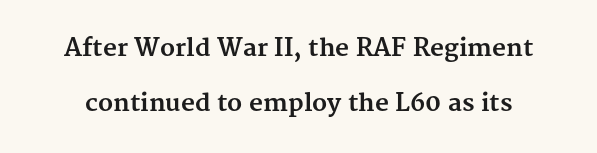
Q: Is the text bold? A: Yes.
Q: Is the text italic (slanted)? A: No, it is upright.
Q: Is the text underlined? A: No.
Q: Is the spacing between letters normal or unusually wide? A: Normal.
Q: Is the spacing between lines tight, normal or loose? A: Loose.
